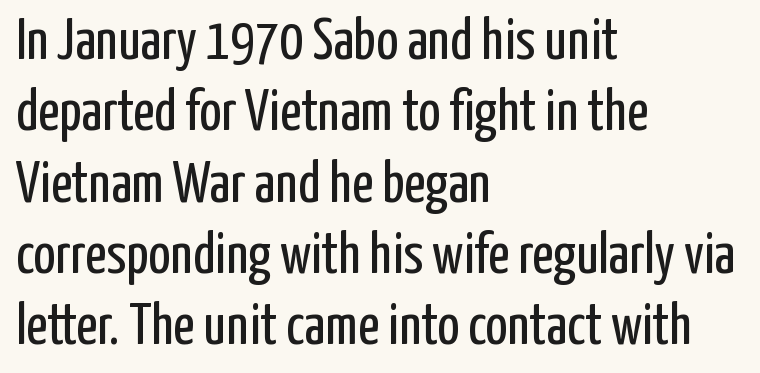
{"serif": "no", "italic": "no", "bold": "no", "weight": "regular", "width": "condensed", "stroke_contrast": "low", "x_height": "medium", "monospaced": "no", "underline": "no", "align": "left", "line_spacing_ratio": 1.23, "letter_spacing": "normal", "letter_spacing_em": 0.0, "glyph_px": 58}
